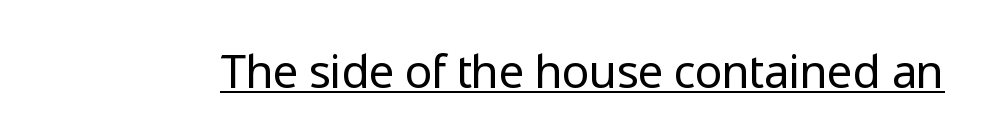
{"serif": "no", "italic": "no", "bold": "no", "weight": "regular", "width": "normal", "stroke_contrast": "low", "x_height": "medium", "monospaced": "no", "underline": "yes", "letter_spacing": "normal", "letter_spacing_em": 0.0, "glyph_px": 46}
